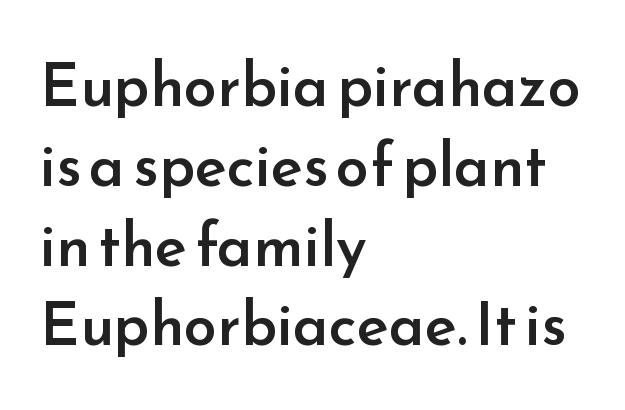
Q: Is the text bold? A: Semi-bold.
Q: Is the text italic (slanted)? A: No, it is upright.
Q: Is the typeface a serif or a sans-serif typeface? A: Sans-serif.
Q: Is the text underlined? A: No.
Q: How is the paragraph aligned? A: Left-aligned.
Q: Is the spacing between letters normal or unusually wide? A: Normal.
Q: Is the spacing between lines tight, normal or loose? A: Normal.
Q: Width (condensed, normal, or wide)? A: Normal.
Q: Stroke contrast? A: Low.
Q: x-height? A: Small.
Q: Monospaced? A: No.
